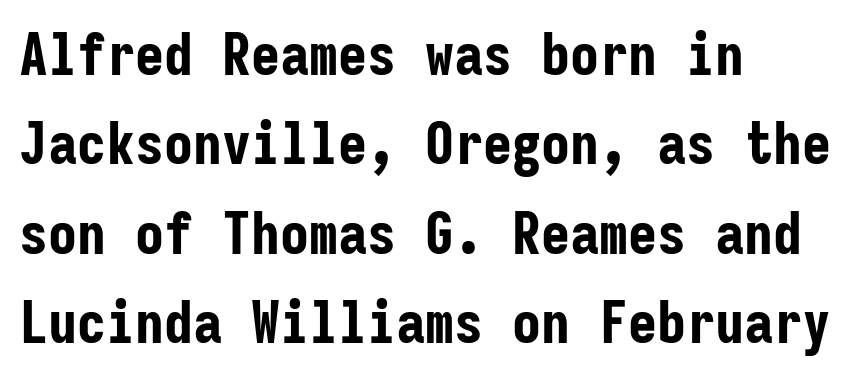
Q: Is the text bold? A: Yes.
Q: Is the text italic (slanted)? A: No, it is upright.
Q: Is the typeface a serif or a sans-serif typeface? A: Sans-serif.
Q: Is the text underlined? A: No.
Q: How is the paragraph aligned? A: Left-aligned.
Q: Is the spacing between letters normal or unusually wide? A: Normal.
Q: Is the spacing between lines tight, normal or loose? A: Normal.
Q: Width (condensed, normal, or wide)? A: Condensed.
Q: Stroke contrast? A: Low.
Q: x-height? A: Medium.
Q: Monospaced? A: Yes.
